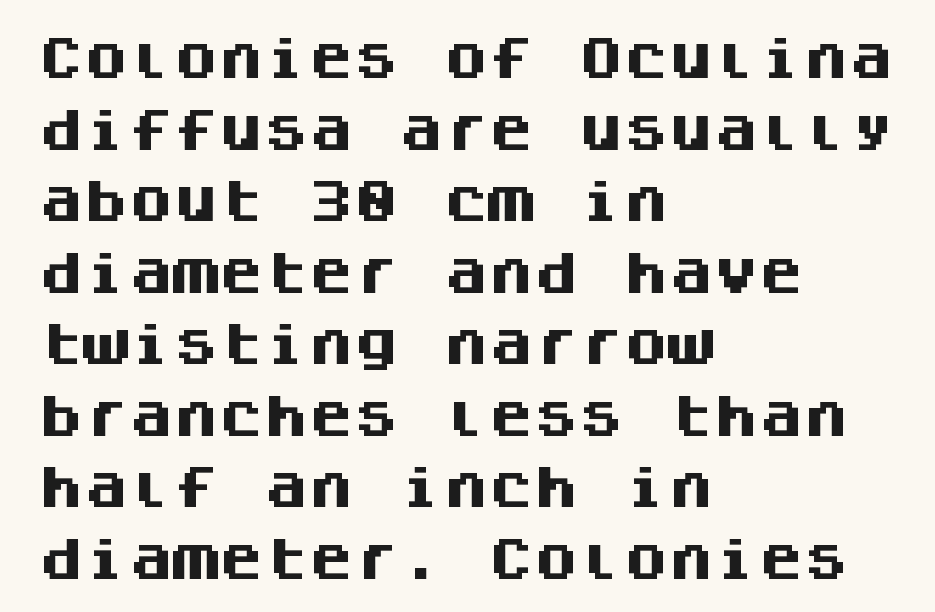
{"serif": "no", "italic": "no", "bold": "yes", "weight": "heavy", "width": "normal", "stroke_contrast": "medium", "x_height": "large", "monospaced": "yes", "underline": "no", "align": "left", "line_spacing": "normal", "line_spacing_ratio": 1.59, "letter_spacing": "normal", "letter_spacing_em": 0.0, "glyph_px": 45}
